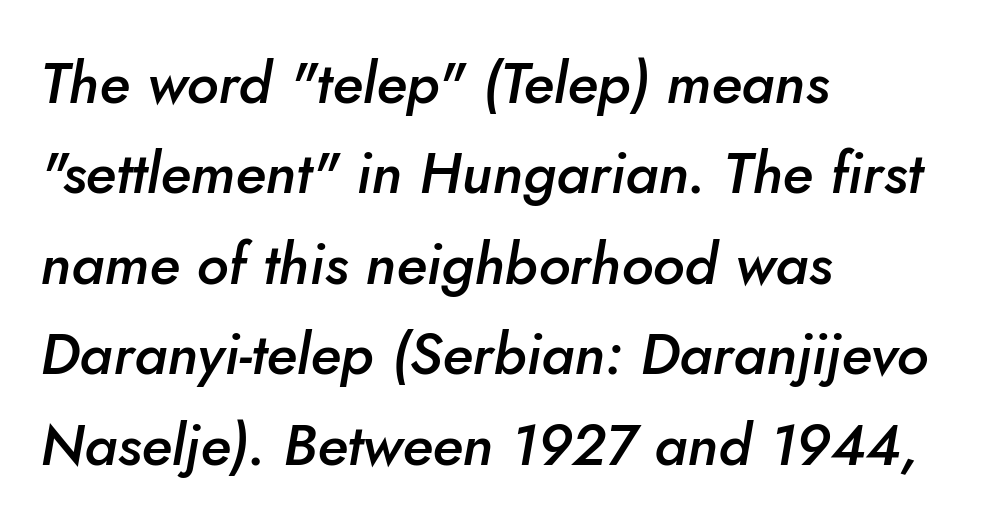
The image shows 58 px semibold type, italic (leaning right); set left-aligned, normal line spacing (1.56x), normal letter spacing, not underlined; low stroke contrast and a small x-height.
